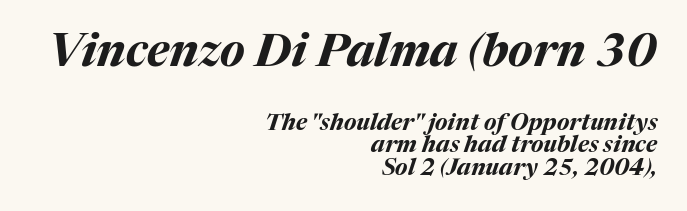
Q: Is the text bold? A: Yes.
Q: Is the text italic (slanted)? A: Yes, it leans right by about 17 degrees.
Q: Is the text underlined? A: No.
Q: How is the paragraph aligned? A: Right-aligned.
Q: Is the spacing between letters normal or unusually wide? A: Normal.
Q: Is the spacing between lines tight, normal or loose? A: Tight.
Q: Which block of text is set in a larger size, the first (top) or the second (bottom)? A: The first (top) one.
Q: Width (condensed, normal, or wide)? A: Normal.
Q: Stroke contrast? A: Medium.
Q: x-height? A: Medium.
Q: Monospaced? A: No.
